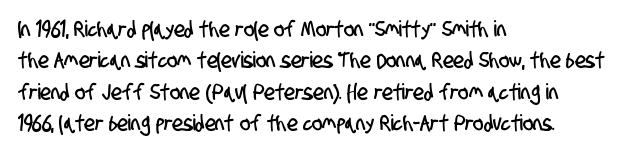
{"underline": "no", "align": "left", "line_spacing": "normal", "line_spacing_ratio": 1.43, "letter_spacing": "normal", "letter_spacing_em": 0.0, "glyph_px": 22}
